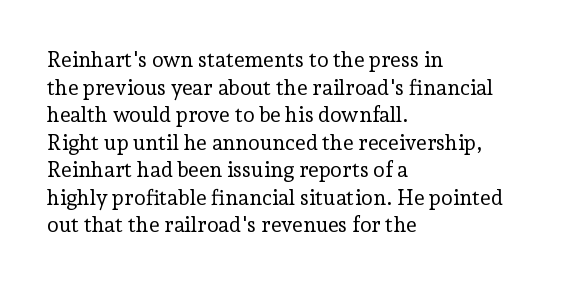
Teacher's note: observe the even left margin — that is flush-left alignment. The line texture is even and compact thanks to regular tracking. The lettering stays uniformly vertical, giving the passage a roman look. The baseline area is clear.
